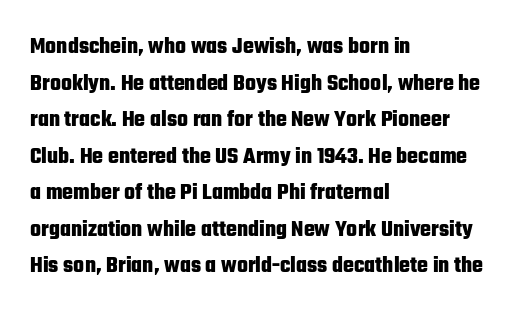
The image shows 23 px bold type, upright; set left-aligned, normal line spacing (1.59x), normal letter spacing, not underlined.
